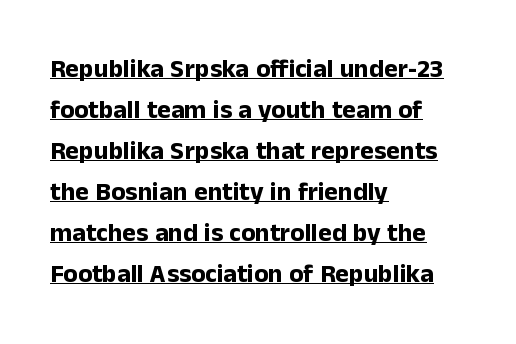
Short note: letters normally spaced. Left-aligned paragraph, ragged on the right. A typesetter would mark this as roman, not italic. These lines sit exactly where default settings would place them. What decoration does the sample have? An underline. Students, this is bold: see how much ink each stroke carries.
